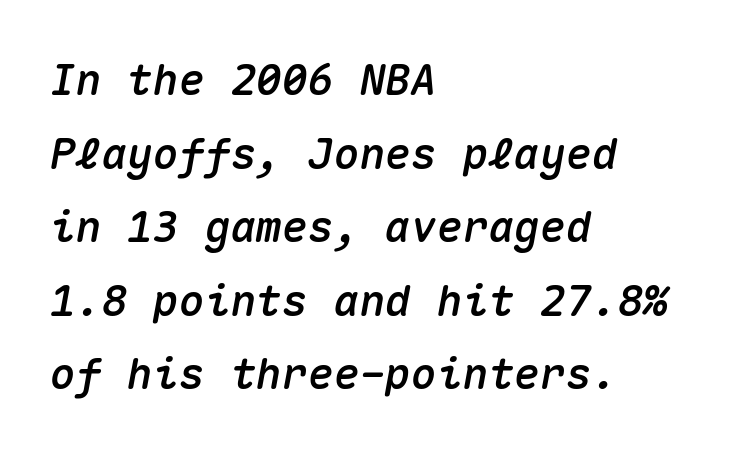
Q: Is the text italic (slanted)? A: Yes, it leans right by about 10 degrees.
Q: Is the text underlined? A: No.
Q: How is the paragraph aligned? A: Left-aligned.
Q: Is the spacing between letters normal or unusually wide? A: Normal.
Q: Width (condensed, normal, or wide)? A: Normal.
Q: Stroke contrast? A: Medium.
Q: x-height? A: Medium.
Q: Monospaced? A: Yes.
